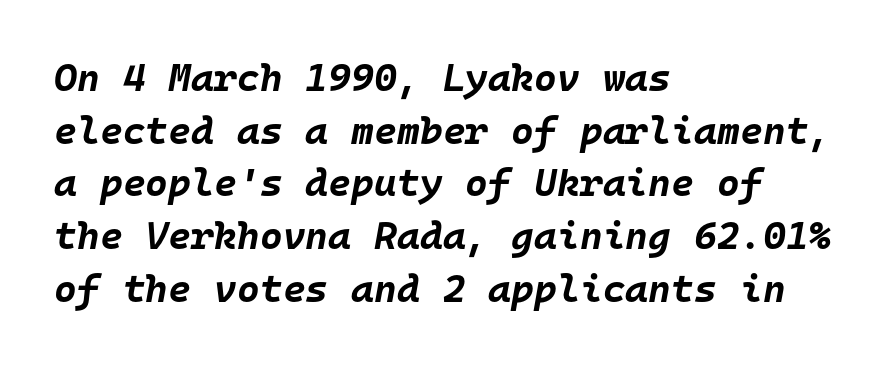
Q: Is the text bold? A: Yes.
Q: Is the text italic (slanted)? A: Yes, it leans right by about 10 degrees.
Q: Is the text underlined? A: No.
Q: How is the paragraph aligned? A: Left-aligned.
Q: Is the spacing between letters normal or unusually wide? A: Normal.
Q: Is the spacing between lines tight, normal or loose? A: Normal.
Q: Width (condensed, normal, or wide)? A: Normal.
Q: Stroke contrast? A: Low.
Q: x-height? A: Large.
Q: Monospaced? A: Yes.
